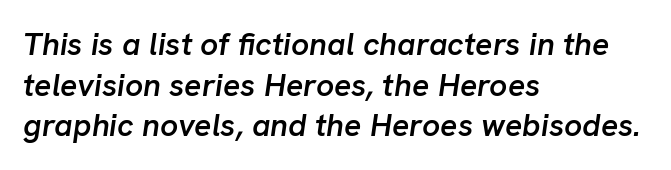
Typographic density is moderately raised because the face is semibold. Notice how the passage keeps a crisp vertical edge on the left only. A typesetter would call this proportional, since set widths differ per character. An italicized treatment has been applied to the whole sample. There is no visible air inserted between adjacent glyphs. Honestly, the row spacing looks completely unremarkable.
